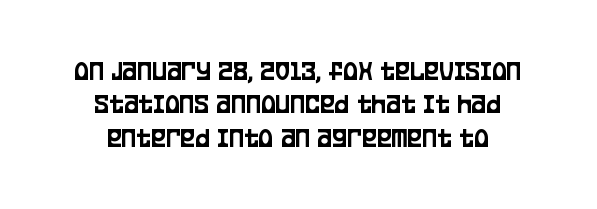
{"serif": "no", "italic": "no", "width": "condensed", "stroke_contrast": "low", "x_height": "large", "monospaced": "no", "underline": "no", "align": "center", "line_spacing_ratio": 1.19, "letter_spacing": "normal", "letter_spacing_em": 0.0, "glyph_px": 28}
